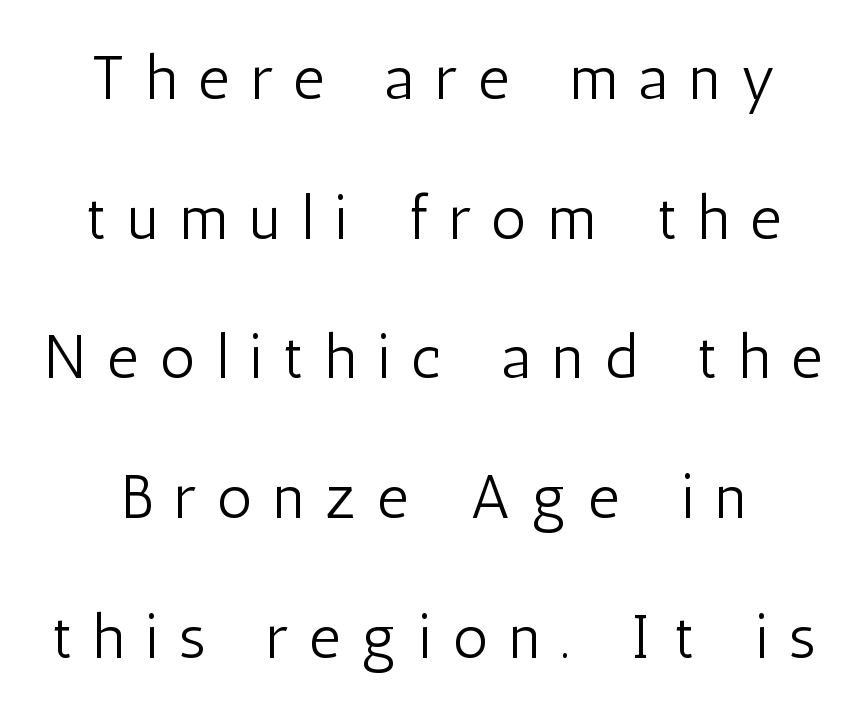
The letters advance in unequal steps, a hallmark of proportional type. A great deal of white space separates one row of letters from the next. Examine the stroke ends and you'll find no serifs. A clean baseline with only descenders dipping below it. You can tell it's not italic because the verticals are truly vertical.
